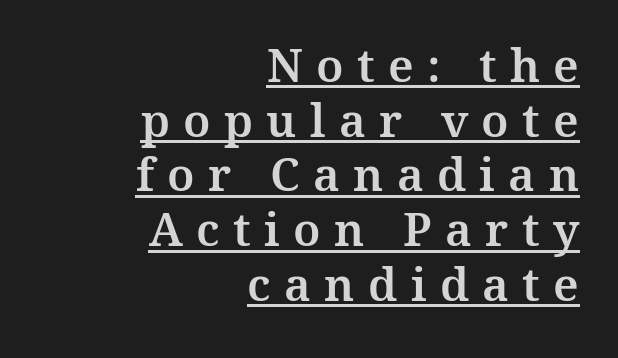
{"serif": "yes", "italic": "no", "width": "normal", "stroke_contrast": "medium", "x_height": "medium", "monospaced": "no", "underline": "yes", "align": "right", "line_spacing_ratio": 1.19, "letter_spacing": "wide", "letter_spacing_em": 0.29, "glyph_px": 46}
